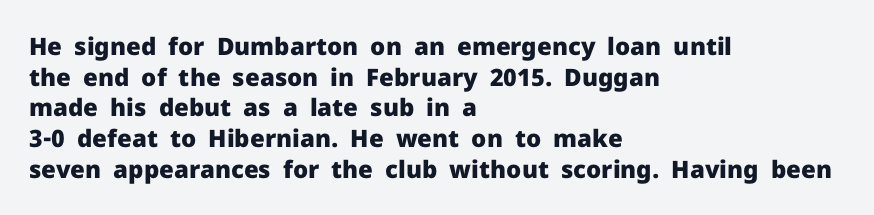
Summary of weight: heavy, a full bold. Tracking value appears to be zero — textbook default spacing. No italicization has been applied; the sample stays upright. The words here are not underlined. A normal amount of white space separates one row of letters from the next.
